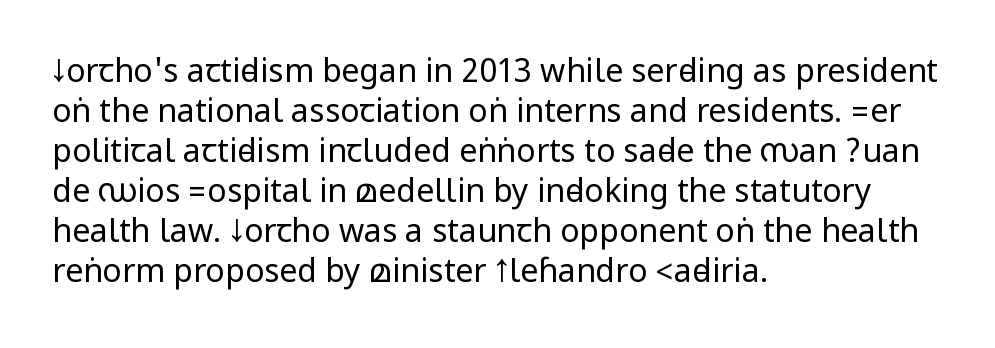
Q: Is the text bold? A: No.
Q: Is the text italic (slanted)? A: No, it is upright.
Q: Is the typeface a serif or a sans-serif typeface? A: Sans-serif.
Q: Is the text underlined? A: No.
Q: How is the paragraph aligned? A: Left-aligned.
Q: Is the spacing between letters normal or unusually wide? A: Normal.
Q: Is the spacing between lines tight, normal or loose? A: Normal.
Q: Width (condensed, normal, or wide)? A: Condensed.
Q: Stroke contrast? A: Low.
